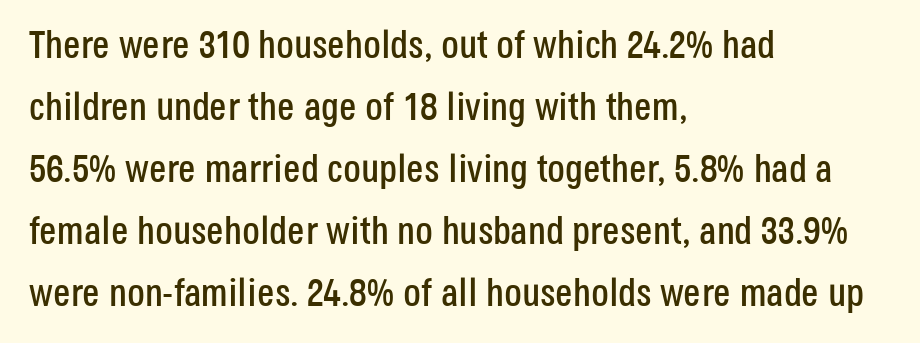
{"serif": "no", "italic": "no", "width": "condensed", "stroke_contrast": "low", "x_height": "large", "monospaced": "no", "underline": "no", "align": "left", "line_spacing": "normal", "line_spacing_ratio": 1.59, "letter_spacing": "normal", "letter_spacing_em": 0.0, "glyph_px": 39}
